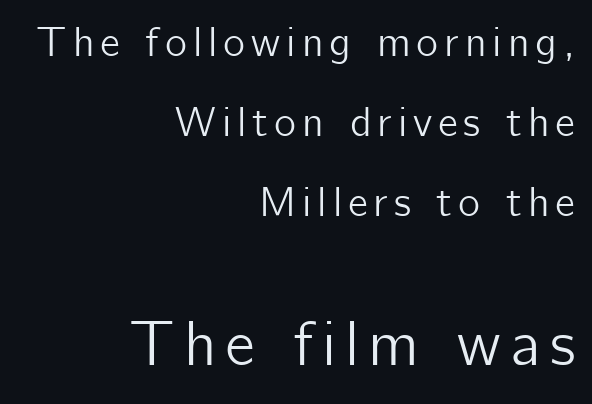
No feet cap the strokes, marking this as sans-serif type. Proportional: the letters do not fall into vertical columns. Honestly, the rows look like they've been pulled way apart. This rendering uses right alignment, leaving the left contour irregular. The font's upright variant was chosen for this text.
